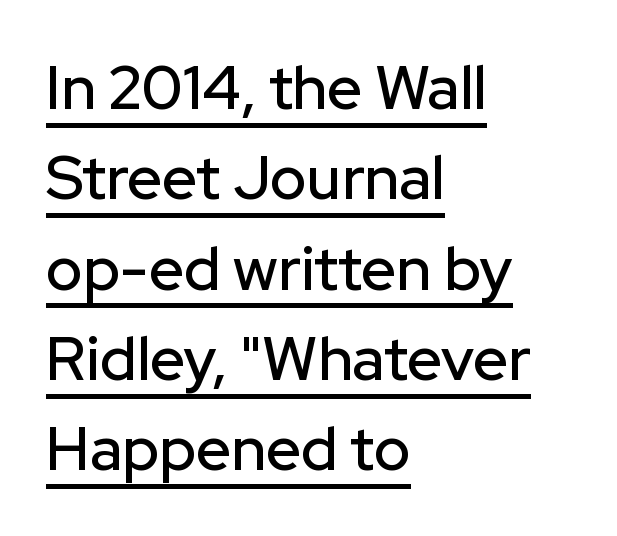
The image shows 61 px sans-serif type, upright; set left-aligned, normal line spacing (1.48x), normal letter spacing, underlined; low stroke contrast and a medium x-height.
